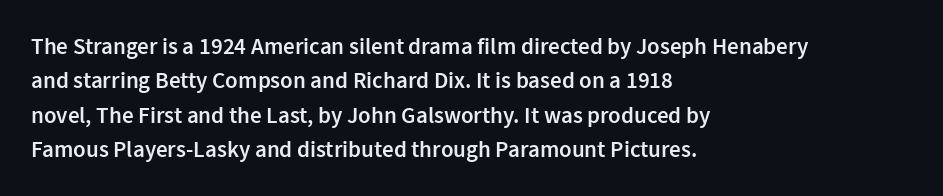
The image shows 23 px text type, upright; set left-aligned, normal line spacing (1.49x), normal letter spacing, not underlined.
